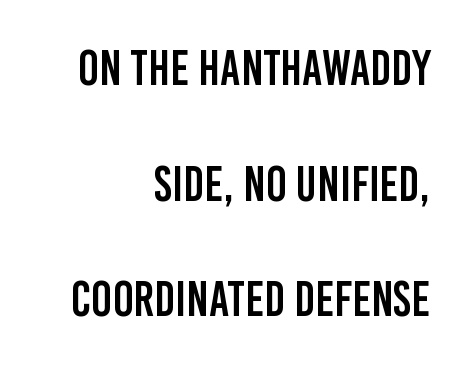
Q: Is the text italic (slanted)? A: No, it is upright.
Q: Is the typeface a serif or a sans-serif typeface? A: Sans-serif.
Q: Is the text underlined? A: No.
Q: How is the paragraph aligned? A: Right-aligned.
Q: Is the spacing between letters normal or unusually wide? A: Normal.
Q: Is the spacing between lines tight, normal or loose? A: Loose.
Q: Width (condensed, normal, or wide)? A: Condensed.
Q: Stroke contrast? A: Low.
Q: x-height? A: Large.
Q: Monospaced? A: No.
